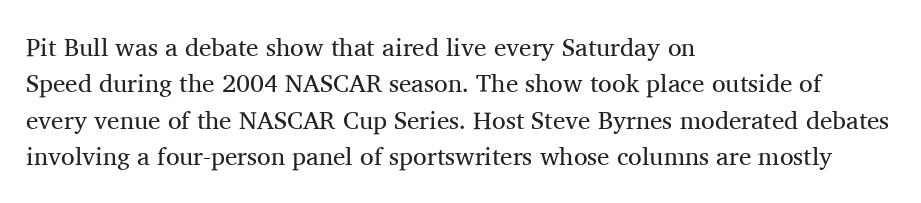
The image shows 25 px text type, upright; set left-aligned, normal line spacing (1.46x), normal letter spacing, not underlined.
